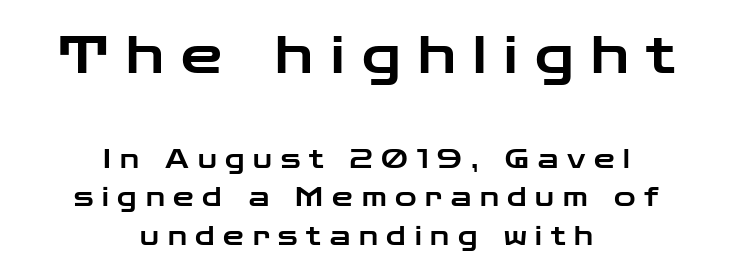
The image shows 52 px wide sans-serif type, upright; set centered, normal line spacing (1.48x), unusually wide letter spacing (+0.34 em), not underlined; the first (top) block is 2.0x larger; low stroke contrast and a medium x-height.
